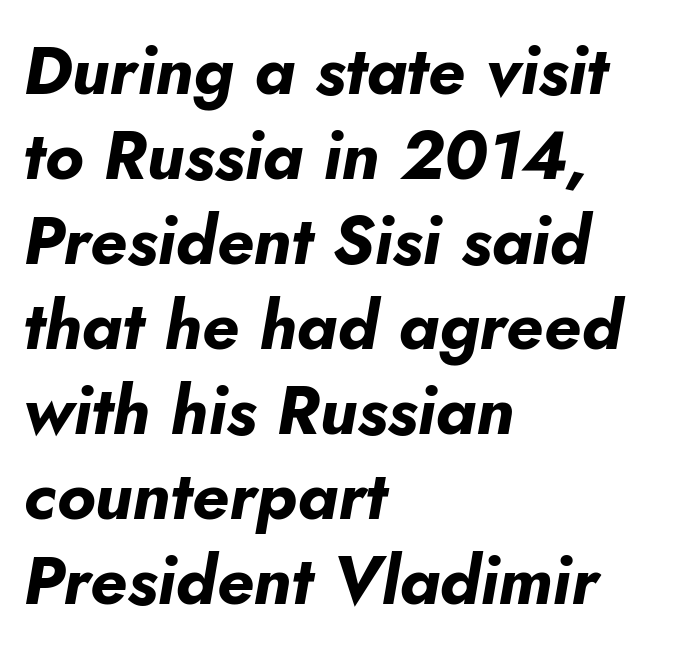
{"italic": "yes", "lean": "right", "slant_degrees": 10, "bold": "yes", "weight": "bold", "width": "normal", "stroke_contrast": "low", "x_height": "small", "monospaced": "no", "underline": "no", "align": "left", "line_spacing": "normal", "line_spacing_ratio": 1.25, "letter_spacing": "normal", "letter_spacing_em": 0.0, "glyph_px": 68}
